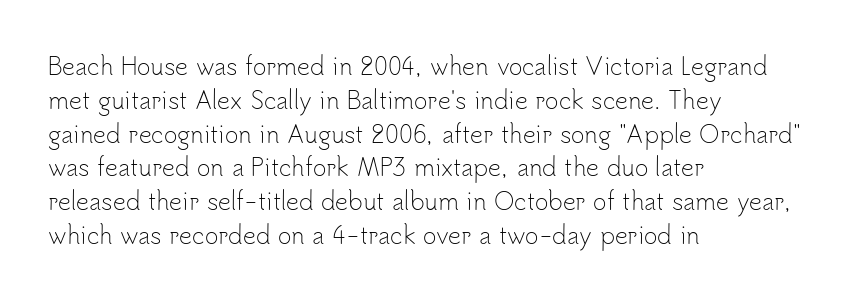
{"italic": "no", "bold": "no", "underline": "no", "align": "left", "line_spacing": "normal", "line_spacing_ratio": 1.47, "letter_spacing": "normal", "letter_spacing_em": 0.0, "glyph_px": 23}
